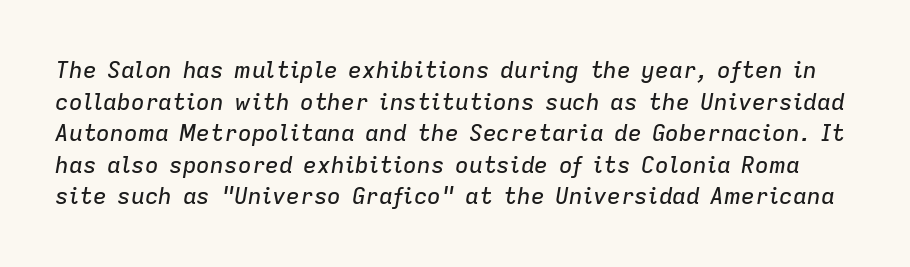
The passage shown leans; its letterforms are oblique. You could call the tracking neutral — neither tight nor loose. A clean baseline with only descenders dipping below it. The space between consecutive lines is moderate.
